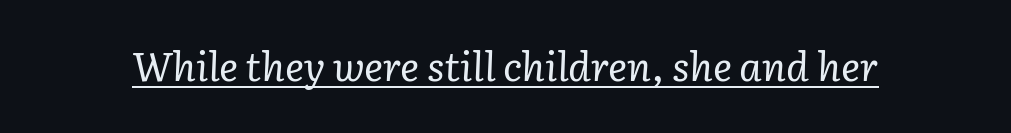
You can tell from the footed stems that serif type was used. Looks like someone drew a line under every word here. Letter spacing: default. Yep, that's italic — everything's leaning.
